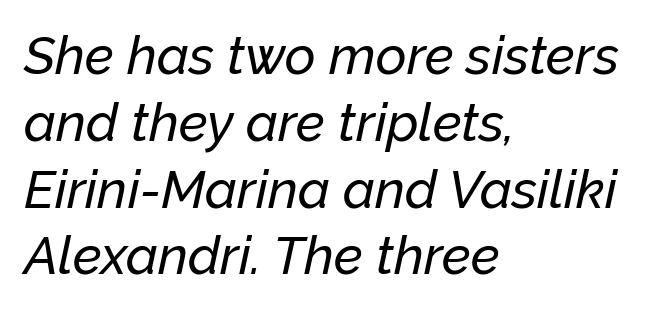
Q: Is the text italic (slanted)? A: Yes, it leans right by about 12 degrees.
Q: Is the text underlined? A: No.
Q: How is the paragraph aligned? A: Left-aligned.
Q: Is the spacing between letters normal or unusually wide? A: Normal.
Q: Is the spacing between lines tight, normal or loose? A: Normal.
Q: Width (condensed, normal, or wide)? A: Normal.
Q: Stroke contrast? A: Low.
Q: x-height? A: Medium.
Q: Monospaced? A: No.
